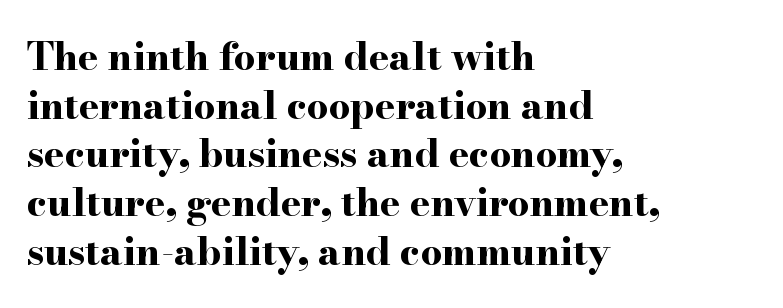
Vertical spacing — default. The passage shown is typed in a proportional face where columns would drift. Strong, thick strokes mark this as bold type. Does extra space separate the letters? No, they use regular spacing. The string is rendered with underlining switched off.
